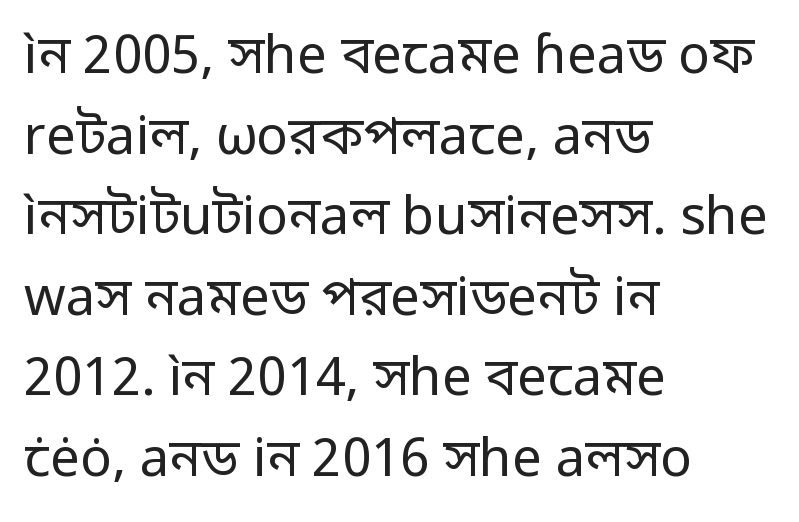
{"serif": "no", "italic": "no", "bold": "no", "weight": "regular", "width": "normal", "stroke_contrast": "low", "x_height": "medium", "monospaced": "no", "underline": "no", "align": "left", "line_spacing": "normal", "line_spacing_ratio": 1.52, "letter_spacing": "normal", "letter_spacing_em": 0.0, "glyph_px": 53}
